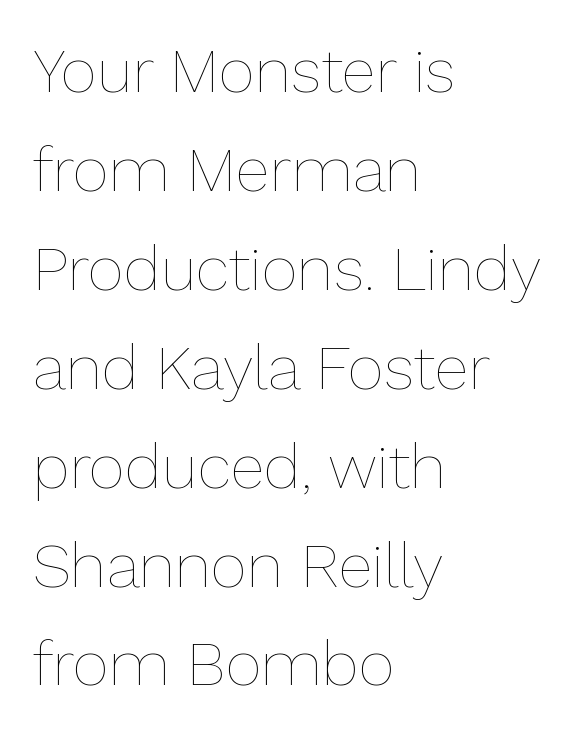
Q: Is the text bold? A: No.
Q: Is the text italic (slanted)? A: No, it is upright.
Q: Is the text underlined? A: No.
Q: How is the paragraph aligned? A: Left-aligned.
Q: Is the spacing between letters normal or unusually wide? A: Normal.
Q: Is the spacing between lines tight, normal or loose? A: Normal.
Q: Width (condensed, normal, or wide)? A: Normal.
Q: Stroke contrast? A: Low.
Q: x-height? A: Medium.
Q: Monospaced? A: No.
